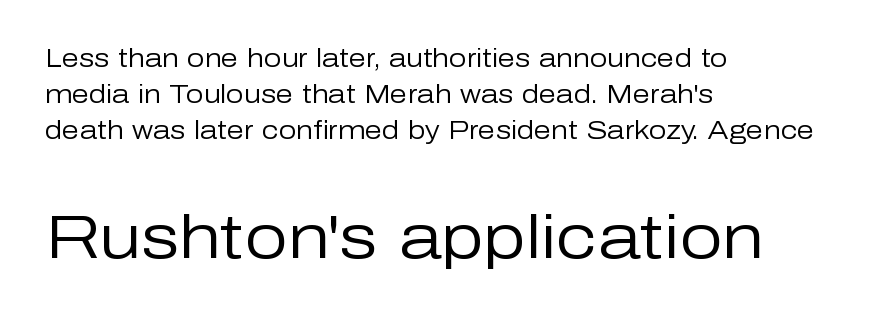
The image shows 62 px regular-weight sans-serif type, upright; set left-aligned, normal line spacing (1.45x), normal letter spacing, not underlined; the second (bottom) block is 2.48x larger; low stroke contrast and a medium x-height.
